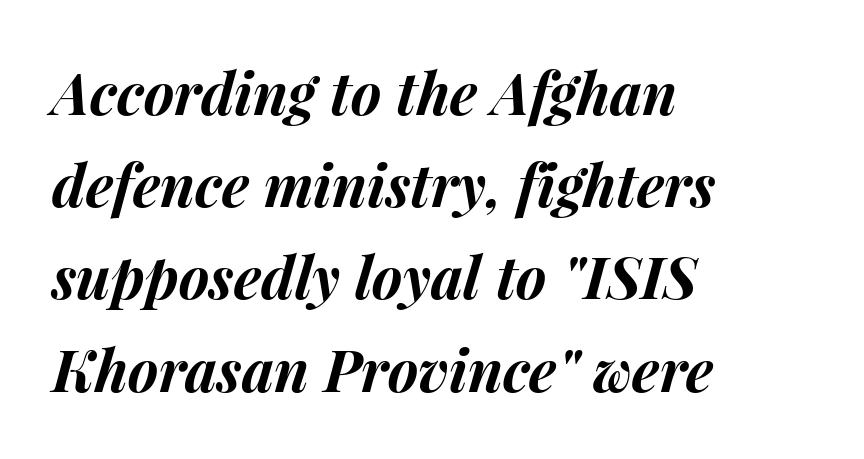
Interline gaps are of average width in this sample. The face used here is rendered with its standard letterfit. Characters are canted at an angle relative to the baseline's perpendicular. Casual observation: everything's shoved over to the left.
